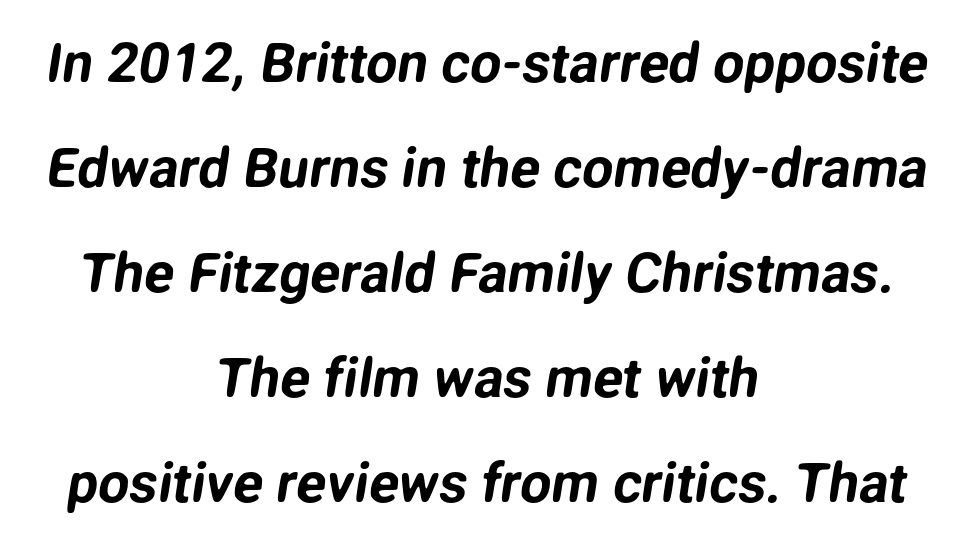
Q: Is the typeface a serif or a sans-serif typeface? A: Sans-serif.
Q: Is the text underlined? A: No.
Q: How is the paragraph aligned? A: Centered.
Q: Is the spacing between letters normal or unusually wide? A: Normal.
Q: Is the spacing between lines tight, normal or loose? A: Loose.
Q: Width (condensed, normal, or wide)? A: Normal.
Q: Stroke contrast? A: Low.
Q: x-height? A: Medium.
Q: Monospaced? A: No.
